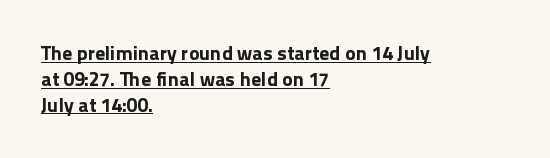
The type sits square on the baseline with zero lean. Characters follow at the spacing the type designer built in. Normally led — the rows are evenly, conventionally spaced. The rendering uses a bold face; every stroke is thick and dark. These lines are set flush left with a ragged right edge. Compared with undecorated copy, this sample adds a rule below the words.
